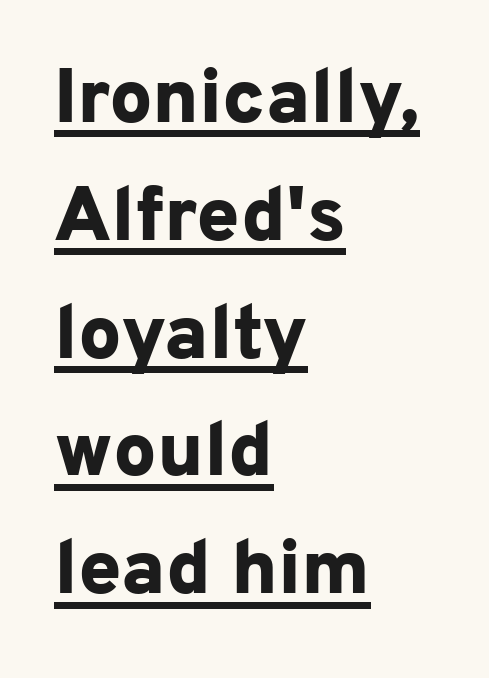
{"serif": "no", "italic": "no", "bold": "yes", "weight": "bold", "width": "normal", "stroke_contrast": "low", "x_height": "medium", "monospaced": "no", "underline": "yes", "align": "left", "line_spacing": "normal", "line_spacing_ratio": 1.53, "letter_spacing": "normal", "letter_spacing_em": 0.0, "glyph_px": 77}
